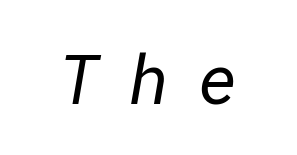
The image shows 68 px regular-weight sans-serif type; set unusually wide letter spacing (+0.44 em), not underlined; low stroke contrast and a medium x-height.
